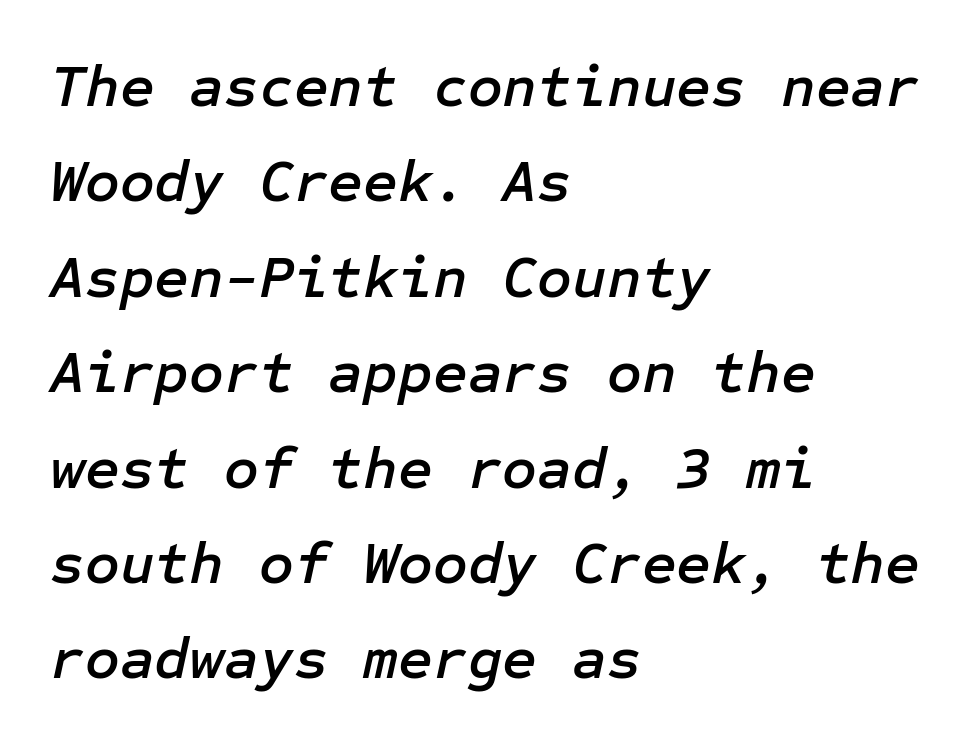
This rendering uses left alignment, leaving the right contour irregular. This block has exactly the height ordinary leading produces. When letters slant like this, we call the style italic. The letters sit at their default tracking, neither squeezed nor spread.
